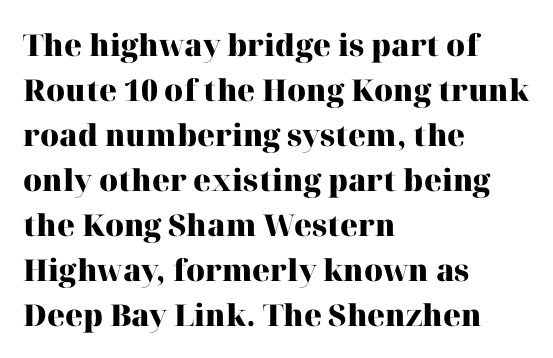
Q: Is the text bold? A: Yes.
Q: Is the text italic (slanted)? A: No, it is upright.
Q: Is the typeface a serif or a sans-serif typeface? A: Serif.
Q: Is the text underlined? A: No.
Q: How is the paragraph aligned? A: Left-aligned.
Q: Is the spacing between letters normal or unusually wide? A: Normal.
Q: Is the spacing between lines tight, normal or loose? A: Normal.
Q: Width (condensed, normal, or wide)? A: Normal.
Q: Stroke contrast? A: High.
Q: x-height? A: Medium.
Q: Monospaced? A: No.
